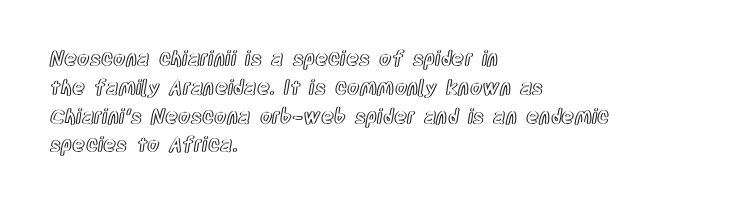
Default kerning and tracking; the words read as compact shapes. How would I describe the line gaps? Plain and ordinary. The zone under the glyphs is completely vacant. The lines are quadded left.
